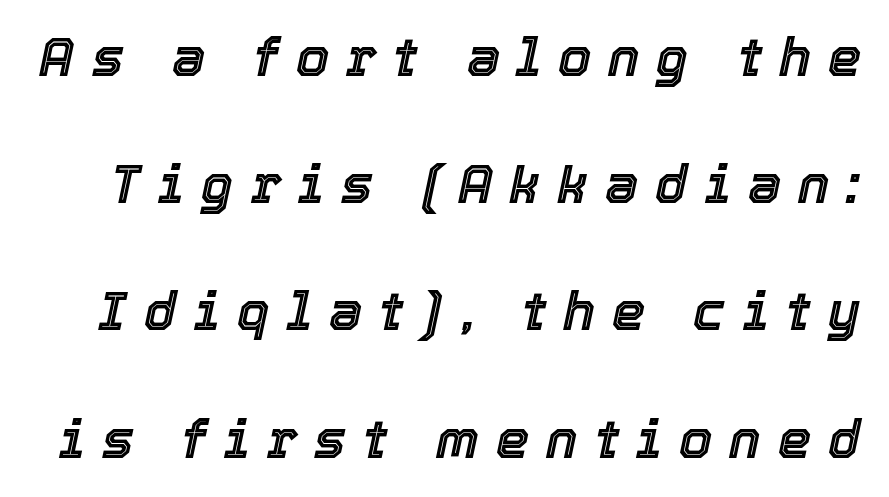
The image shows 53 px text type, italic (leaning right); set loose line spacing (2.4x), unusually wide letter spacing (+0.32 em), not underlined; a medium x-height.
